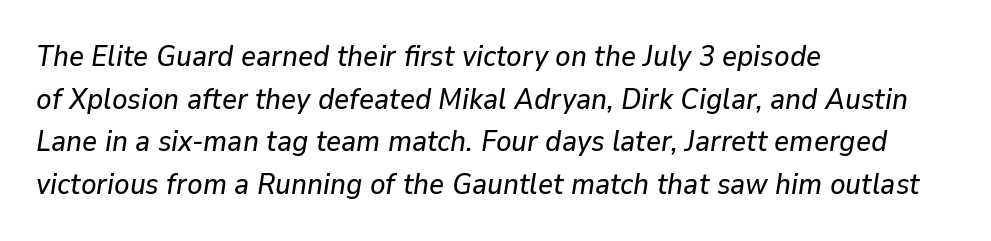
The glyphs are unaccompanied by any horizontal stroke below them. What's the leading like? Ordinary, nothing unusual. How are the letters spaced? Ordinarily, with no added tracking. Character widths vary here, with narrow letters taking less room than wide ones. In CSS terms this would be text-align: left.
